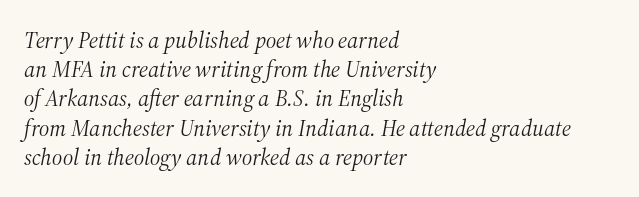
{"italic": "yes", "lean": "right", "slant_degrees": 12, "bold": "no", "underline": "no", "align": "left", "line_spacing": "normal", "line_spacing_ratio": 1.27, "letter_spacing": "normal", "letter_spacing_em": 0.0, "glyph_px": 23}
